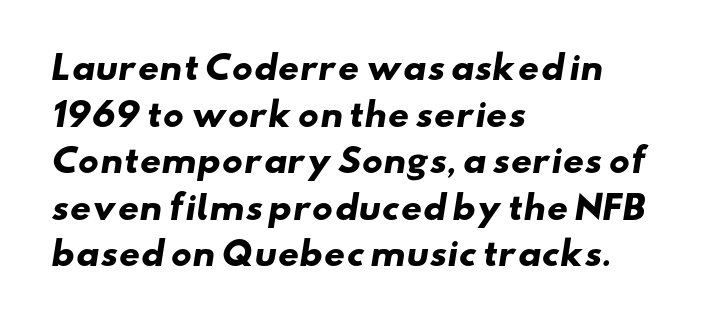
Q: Is the text bold? A: Yes.
Q: Is the typeface a serif or a sans-serif typeface? A: Sans-serif.
Q: Is the text underlined? A: No.
Q: How is the paragraph aligned? A: Left-aligned.
Q: Is the spacing between letters normal or unusually wide? A: Normal.
Q: Is the spacing between lines tight, normal or loose? A: Normal.
Q: Width (condensed, normal, or wide)? A: Wide.
Q: Stroke contrast? A: Low.
Q: x-height? A: Small.
Q: Monospaced? A: No.
